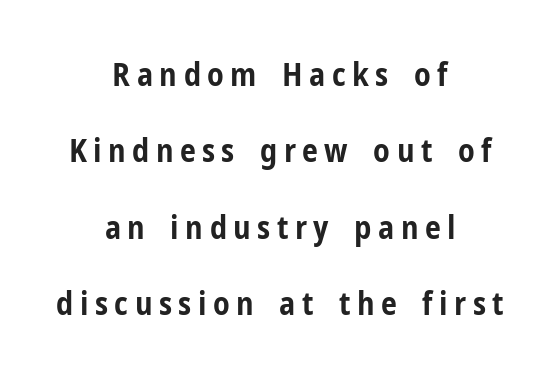
Layout note: lines centered. Leading is clearly above the norm, producing a sparse column. Does the type have serifs? No, each stem ends abruptly. Characters follow at a spacing far wider than the type designer built in. The face used here is proportionally spaced, like ordinary book or web type.
